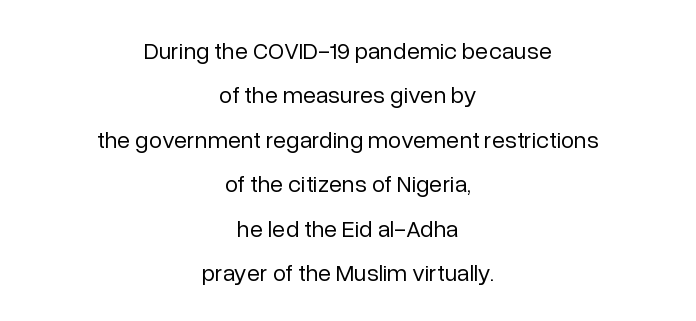
The image shows 24 px text type, upright; set centered, line spacing 1.85x, normal letter spacing, not underlined.
